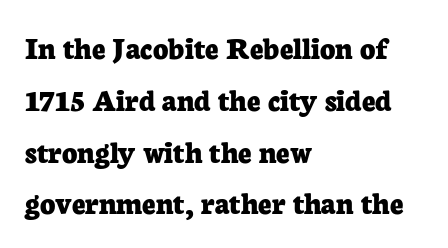
{"serif": "yes", "italic": "no", "bold": "yes", "weight": "bold", "width": "normal", "stroke_contrast": "low", "x_height": "medium", "monospaced": "no", "underline": "no", "align": "left", "line_spacing": "normal", "line_spacing_ratio": 1.57, "letter_spacing": "normal", "letter_spacing_em": 0.0, "glyph_px": 33}
